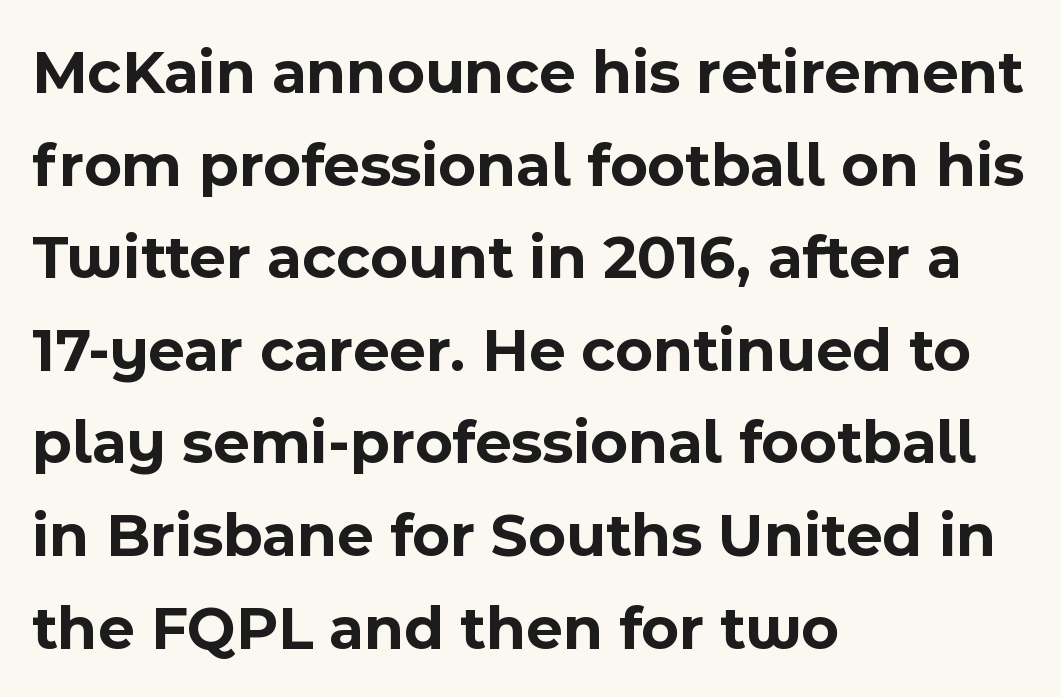
The image shows 63 px bold sans-serif type, upright; set left-aligned, normal line spacing (1.47x), normal letter spacing, not underlined; a medium x-height.
